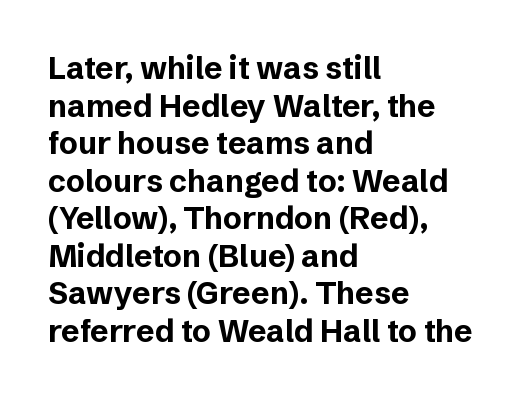
The image shows 31 px bold sans-serif type, upright; set left-aligned, line spacing 1.21x, normal letter spacing, not underlined; low stroke contrast and a medium x-height.
